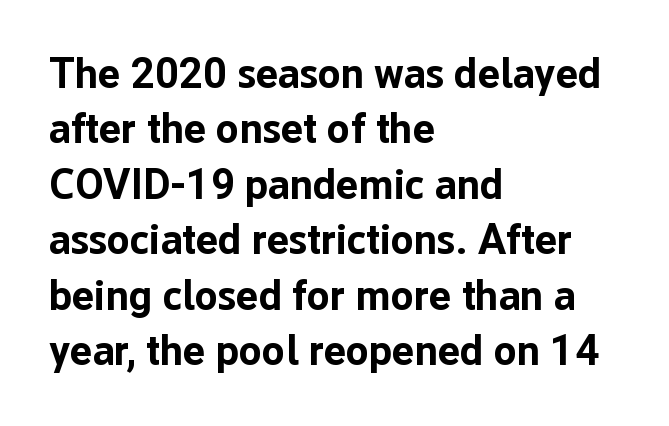
{"serif": "no", "italic": "no", "bold": "yes", "weight": "bold", "width": "normal", "stroke_contrast": "low", "x_height": "medium", "monospaced": "no", "underline": "no", "align": "left", "line_spacing": "normal", "line_spacing_ratio": 1.32, "letter_spacing": "normal", "letter_spacing_em": 0.0, "glyph_px": 42}
